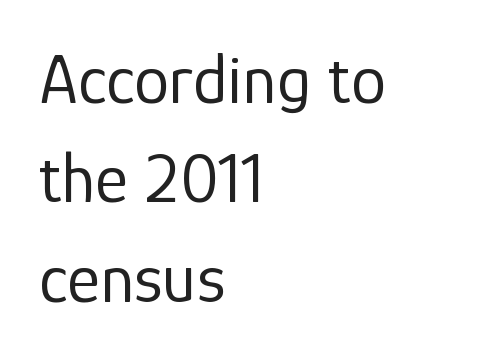
{"serif": "no", "italic": "no", "bold": "no", "weight": "regular", "width": "normal", "stroke_contrast": "low", "x_height": "medium", "monospaced": "no", "underline": "no", "align": "left", "line_spacing": "normal", "line_spacing_ratio": 1.4, "letter_spacing": "normal", "letter_spacing_em": 0.0, "glyph_px": 71}
